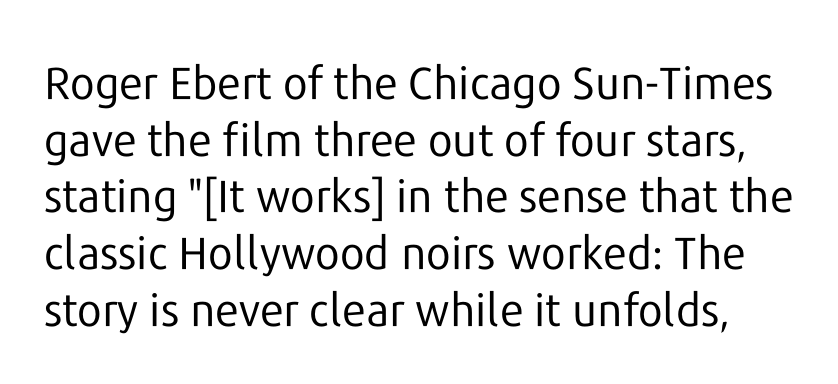
Just letters on the line, the space beneath them empty. Evenly set lines give the paragraph a standard silhouette. Looks like regular typesetting: each glyph gets only the width it needs. Ordinary non-slanted type is in use. A sans-serif font was chosen for this passage.
